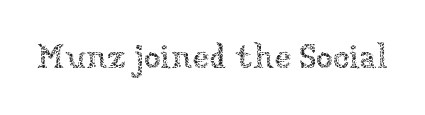
{"italic": "no", "bold": "no", "weight": "thin", "width": "normal", "stroke_contrast": "low", "x_height": "medium", "monospaced": "no", "underline": "no", "letter_spacing": "normal", "letter_spacing_em": 0.0, "glyph_px": 34}
